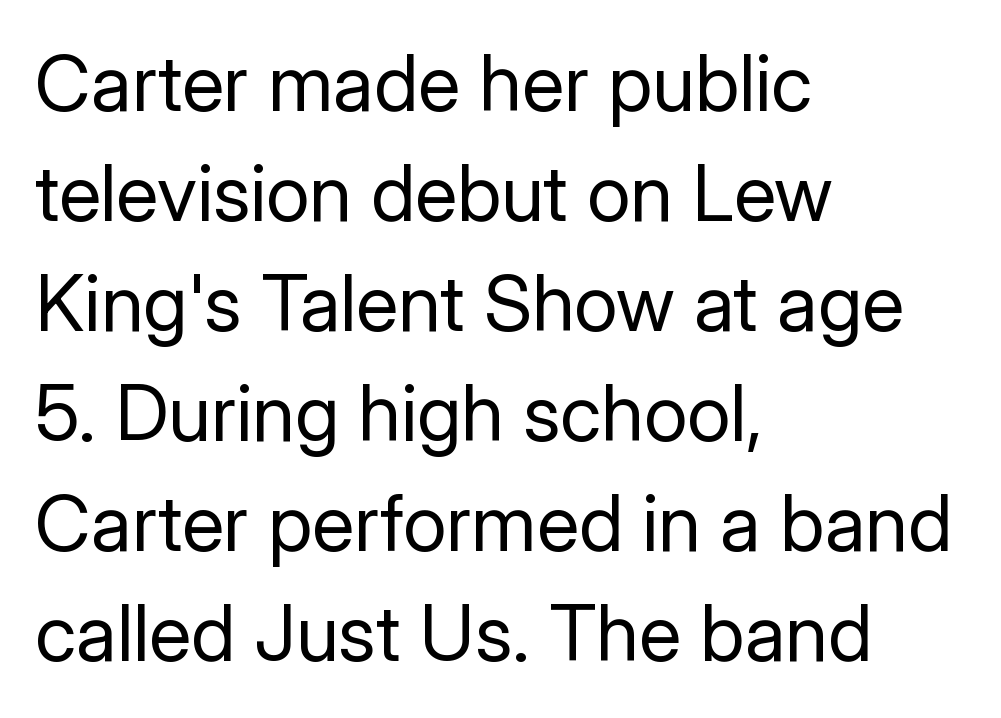
Q: Is the text bold? A: No.
Q: Is the text italic (slanted)? A: No, it is upright.
Q: Is the typeface a serif or a sans-serif typeface? A: Sans-serif.
Q: Is the text underlined? A: No.
Q: How is the paragraph aligned? A: Left-aligned.
Q: Is the spacing between letters normal or unusually wide? A: Normal.
Q: Is the spacing between lines tight, normal or loose? A: Normal.
Q: Width (condensed, normal, or wide)? A: Normal.
Q: Stroke contrast? A: Low.
Q: x-height? A: Medium.
Q: Monospaced? A: No.
